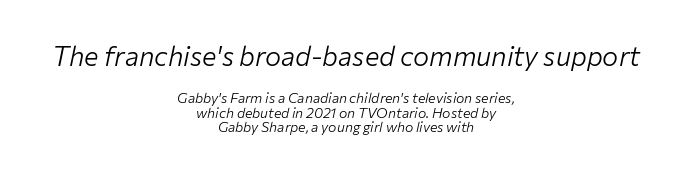
The image shows 27 px text type, italic (leaning right); set centered, tight line spacing (1.05x), normal letter spacing, not underlined; the first (top) block is 1.93x larger.
